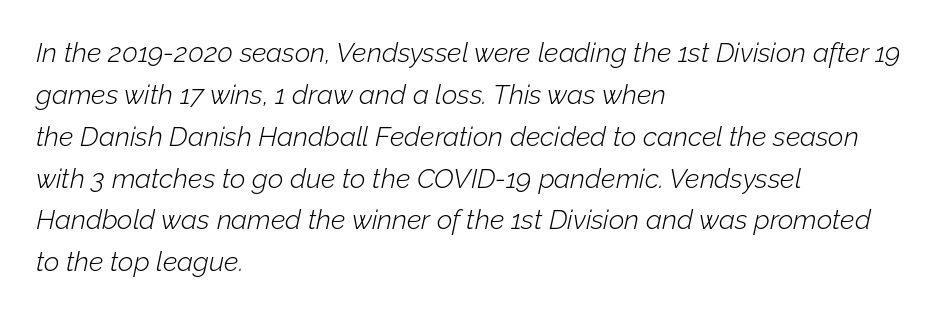
The image shows 27 px text type, italic (leaning right); set left-aligned, normal line spacing (1.55x), normal letter spacing, not underlined.
